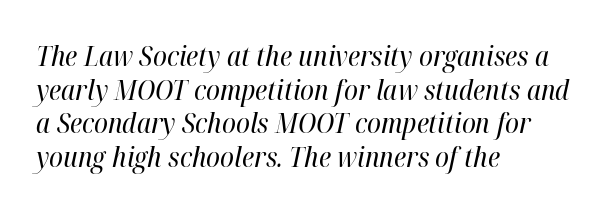
It's the slanting kind of type. All the whitespace from short lines collects on the right. Caption: face not bold, strokes unweighted. Tracking value appears to be zero — textbook default spacing. Do the characters align in a grid? No, the font is proportional. Type without underlining.
